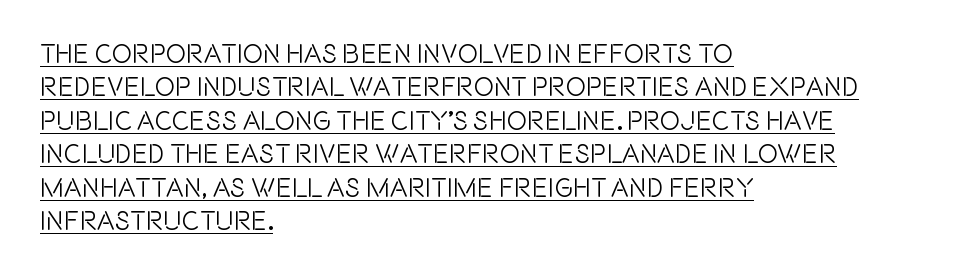
The image shows 27 px text type, upright; set left-aligned, line spacing 1.24x, normal letter spacing, underlined.
